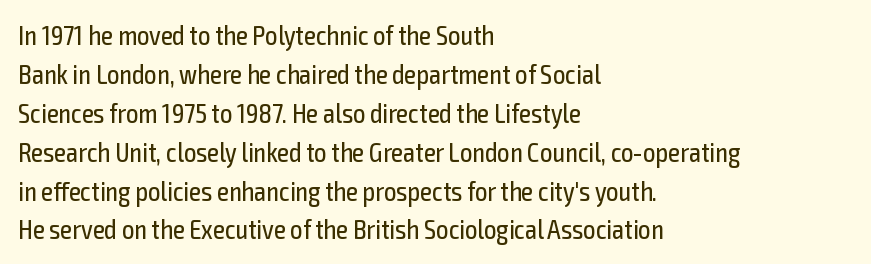
Q: Is the text bold? A: No.
Q: Is the text italic (slanted)? A: No, it is upright.
Q: Is the text underlined? A: No.
Q: How is the paragraph aligned? A: Left-aligned.
Q: Is the spacing between letters normal or unusually wide? A: Normal.
Q: Is the spacing between lines tight, normal or loose? A: Normal.
